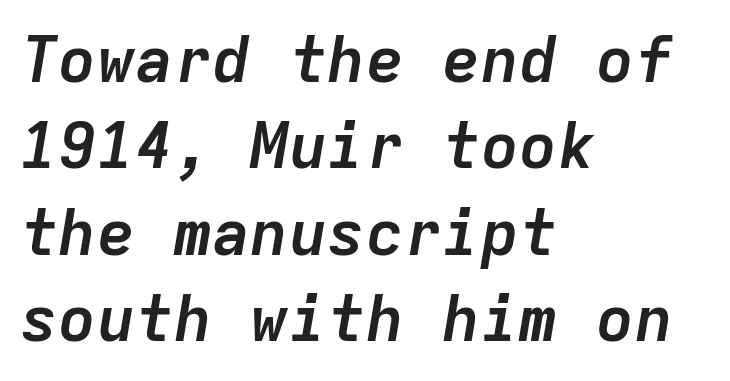
Q: Is the text bold? A: Yes.
Q: Is the text italic (slanted)? A: Yes, it leans right by about 9 degrees.
Q: Is the text underlined? A: No.
Q: How is the paragraph aligned? A: Left-aligned.
Q: Is the spacing between letters normal or unusually wide? A: Normal.
Q: Is the spacing between lines tight, normal or loose? A: Normal.
Q: Width (condensed, normal, or wide)? A: Normal.
Q: Stroke contrast? A: Low.
Q: x-height? A: Medium.
Q: Monospaced? A: Yes.
